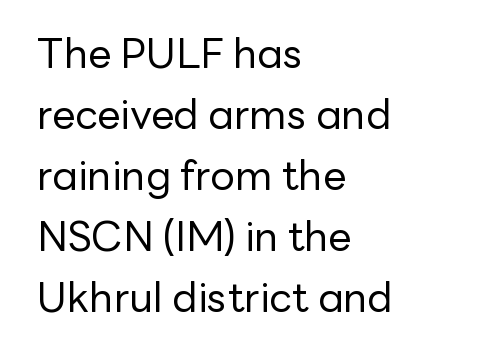
This sample has the flowing, uneven cadence of proportional lettering. This is sans-serif lettering, the kind often seen on screens and signage. This rendering leaves character spacing at its baseline value. The font's upright variant was chosen for this text. Horizontal bands of white between lines are of average thickness.
